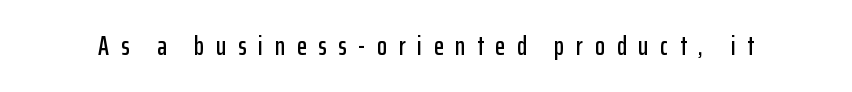
Q: Is the text italic (slanted)? A: No, it is upright.
Q: Is the text underlined? A: No.
Q: Is the spacing between letters normal or unusually wide? A: Unusually wide.
